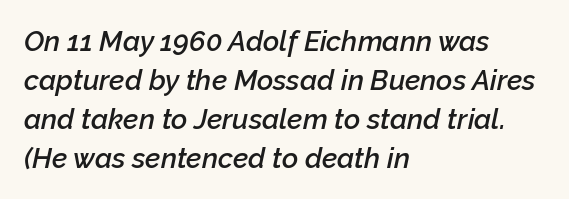
Q: Is the text bold? A: Semi-bold.
Q: Is the text italic (slanted)? A: Yes, it leans right by about 12 degrees.
Q: Is the text underlined? A: No.
Q: How is the paragraph aligned? A: Left-aligned.
Q: Is the spacing between letters normal or unusually wide? A: Normal.
Q: Is the spacing between lines tight, normal or loose? A: Normal.
Q: Width (condensed, normal, or wide)? A: Normal.
Q: Stroke contrast? A: Low.
Q: x-height? A: Medium.
Q: Monospaced? A: No.
